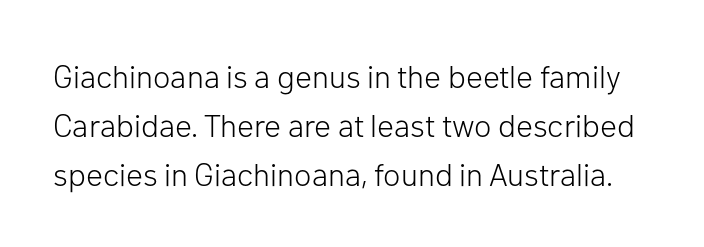
Students, observe: this is what conventionally led text looks like. Stroke terminals: plain, sans-serif. Quick note: not italic, upright. Do the characters align in a grid? No, the font is proportional. This is not heavy type; no bold has been used. Underline: absent.
